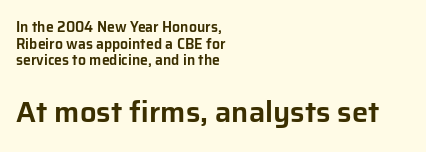
{"serif": "no", "italic": "no", "width": "normal", "stroke_contrast": "low", "x_height": "medium", "monospaced": "no", "underline": "no", "align": "left", "line_spacing_ratio": 1.19, "letter_spacing": "normal", "letter_spacing_em": 0.0, "larger_block": "second", "size_ratio": 2.07, "glyph_px": 29}
